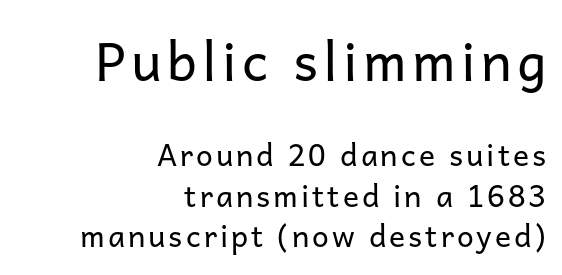
{"serif": "no", "italic": "no", "bold": "no", "weight": "regular", "width": "normal", "stroke_contrast": "low", "x_height": "medium", "monospaced": "no", "underline": "no", "align": "right", "line_spacing": "normal", "line_spacing_ratio": 1.34, "larger_block": "first", "size_ratio": 1.77, "glyph_px": 53}
